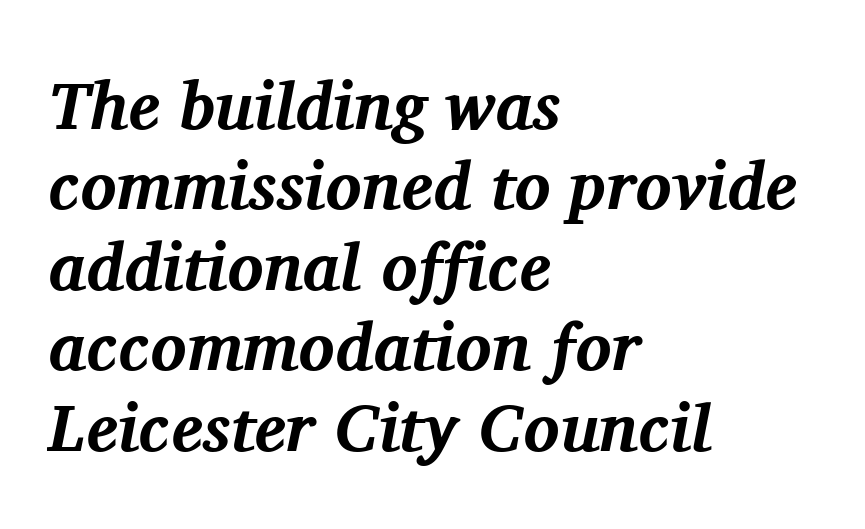
{"serif": "yes", "italic": "yes", "lean": "right", "slant_degrees": 11, "bold": "yes", "weight": "bold", "width": "normal", "stroke_contrast": "medium", "x_height": "medium", "monospaced": "no", "underline": "no", "align": "left", "line_spacing_ratio": 1.2, "letter_spacing": "normal", "letter_spacing_em": 0.0, "glyph_px": 67}
